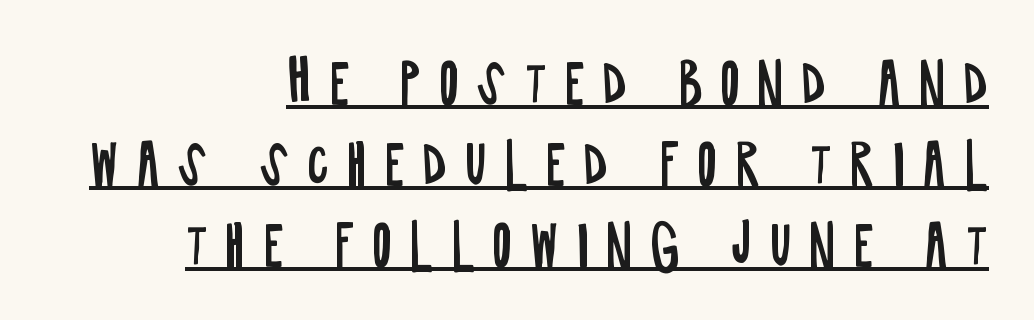
The image shows 55 px regular-weight, condensed sans-serif type, upright; set right-aligned, normal line spacing (1.47x), unusually wide letter spacing (+0.31 em), underlined; low stroke contrast and a large x-height.
